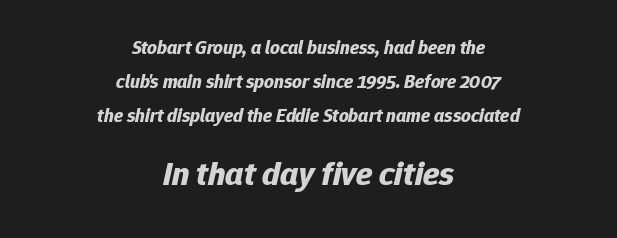
The image shows 34 px bold type, italic (leaning right); set centered, line spacing 1.79x, normal letter spacing, not underlined; the second (bottom) block is 1.79x larger; low stroke contrast and a medium x-height.
